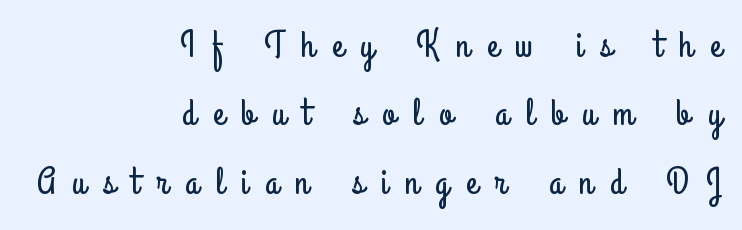
{"serif": "no", "width": "condensed", "stroke_contrast": "low", "x_height": "small", "monospaced": "no", "underline": "no", "align": "right", "line_spacing_ratio": 1.85, "letter_spacing": "wide", "letter_spacing_em": 0.47, "glyph_px": 37}
